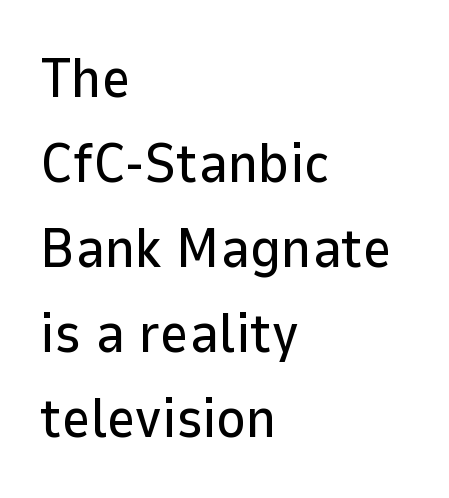
{"serif": "no", "italic": "no", "width": "normal", "stroke_contrast": "low", "x_height": "medium", "monospaced": "no", "underline": "no", "align": "left", "line_spacing": "normal", "line_spacing_ratio": 1.52, "letter_spacing": "normal", "letter_spacing_em": 0.0, "glyph_px": 56}
